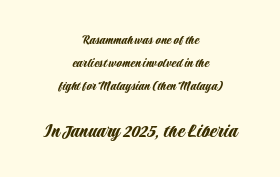
{"underline": "no", "align": "center", "line_spacing": "normal", "line_spacing_ratio": 1.66, "letter_spacing": "normal", "letter_spacing_em": 0.0, "larger_block": "second", "size_ratio": 1.5, "glyph_px": 21}
